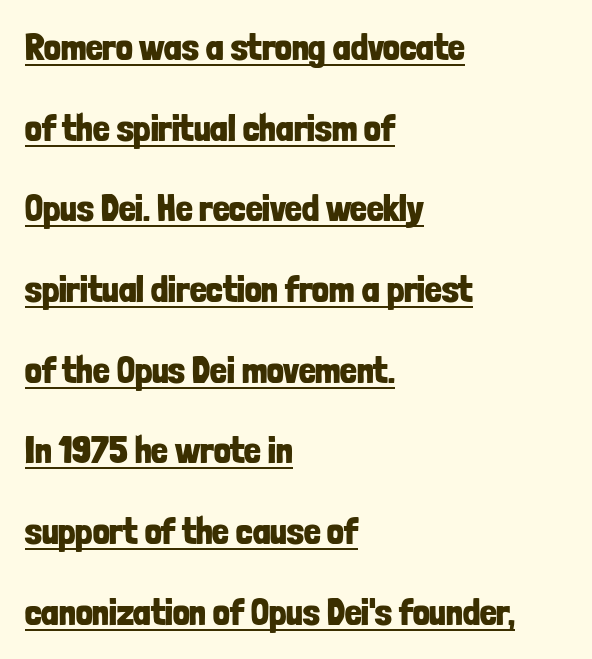
The image shows 37 px bold, condensed sans-serif type, upright; set left-aligned, loose line spacing (2.18x), normal letter spacing, underlined; low stroke contrast and a medium x-height.
